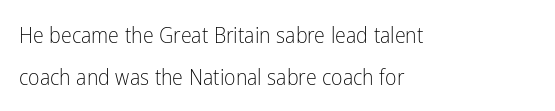
Q: Is the text bold? A: No.
Q: Is the text italic (slanted)? A: No, it is upright.
Q: Is the text underlined? A: No.
Q: How is the paragraph aligned? A: Left-aligned.
Q: Is the spacing between letters normal or unusually wide? A: Normal.
Q: Is the spacing between lines tight, normal or loose? A: Loose.
